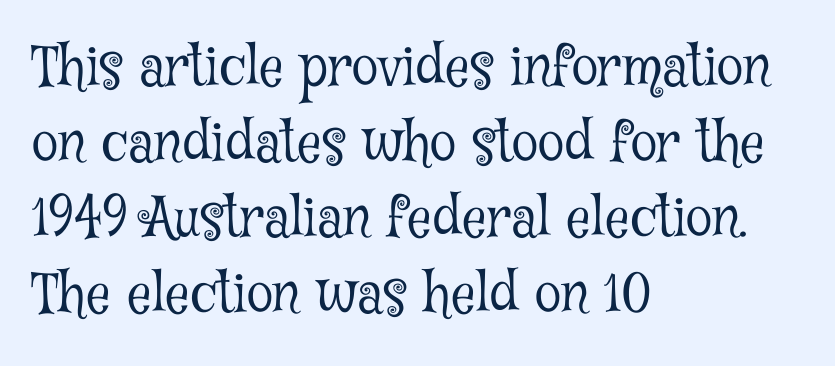
Q: Is the text bold? A: No.
Q: Is the text italic (slanted)? A: No, it is upright.
Q: Is the typeface a serif or a sans-serif typeface? A: Serif.
Q: Is the text underlined? A: No.
Q: How is the paragraph aligned? A: Left-aligned.
Q: Is the spacing between letters normal or unusually wide? A: Normal.
Q: Is the spacing between lines tight, normal or loose? A: Normal.
Q: Width (condensed, normal, or wide)? A: Condensed.
Q: Stroke contrast? A: Low.
Q: x-height? A: Medium.
Q: Monospaced? A: No.
